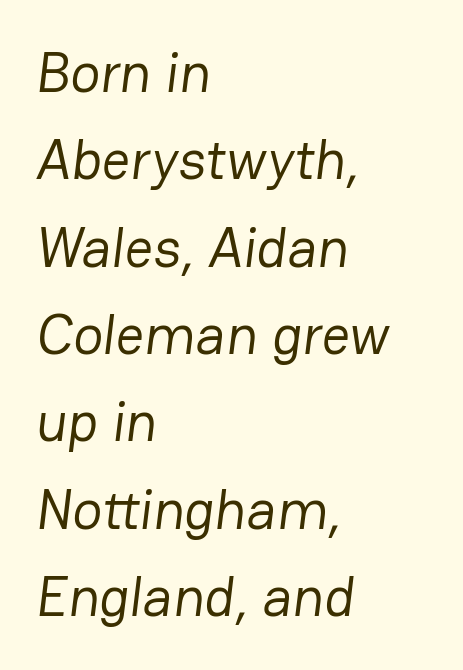
{"serif": "no", "bold": "no", "weight": "regular", "width": "normal", "stroke_contrast": "low", "x_height": "medium", "monospaced": "no", "underline": "no", "align": "left", "line_spacing": "normal", "line_spacing_ratio": 1.56, "letter_spacing": "normal", "letter_spacing_em": 0.0, "glyph_px": 56}
